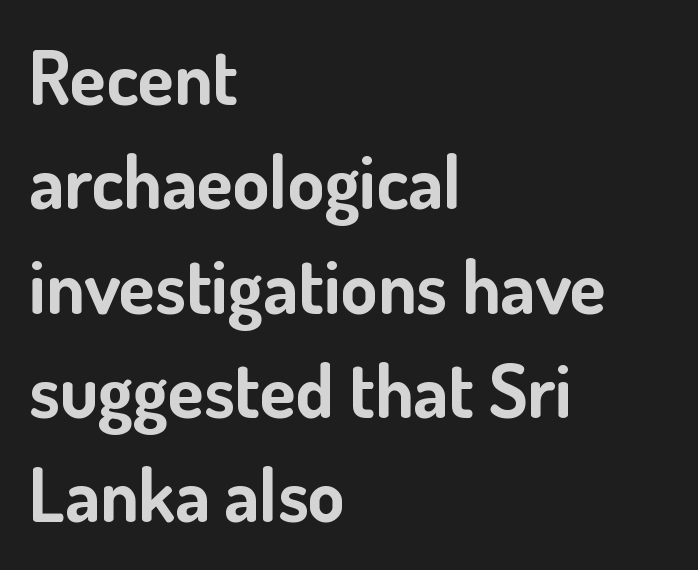
Q: Is the text bold? A: Yes.
Q: Is the text italic (slanted)? A: No, it is upright.
Q: Is the typeface a serif or a sans-serif typeface? A: Sans-serif.
Q: Is the text underlined? A: No.
Q: How is the paragraph aligned? A: Left-aligned.
Q: Is the spacing between letters normal or unusually wide? A: Normal.
Q: Is the spacing between lines tight, normal or loose? A: Normal.
Q: Width (condensed, normal, or wide)? A: Normal.
Q: Stroke contrast? A: Low.
Q: x-height? A: Small.
Q: Monospaced? A: No.
